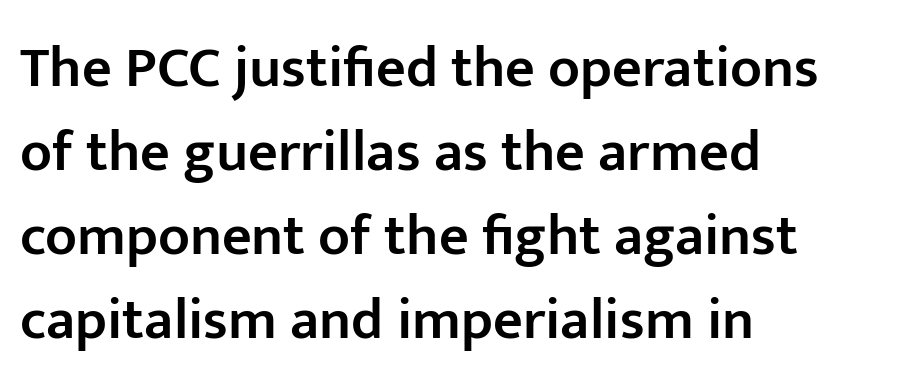
Q: Is the text bold? A: Semi-bold.
Q: Is the text italic (slanted)? A: No, it is upright.
Q: Is the typeface a serif or a sans-serif typeface? A: Sans-serif.
Q: Is the text underlined? A: No.
Q: How is the paragraph aligned? A: Left-aligned.
Q: Is the spacing between letters normal or unusually wide? A: Normal.
Q: Is the spacing between lines tight, normal or loose? A: Normal.
Q: Width (condensed, normal, or wide)? A: Normal.
Q: Stroke contrast? A: Low.
Q: x-height? A: Medium.
Q: Monospaced? A: No.
